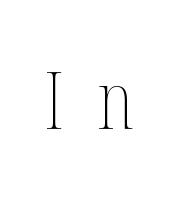
Heaviness? Minimal to ordinary, like unemphasized prose. Someone cranked the tracking dial way up on this one. Vertical strokes here are truly vertical. This rendering features lettering with no underline.
